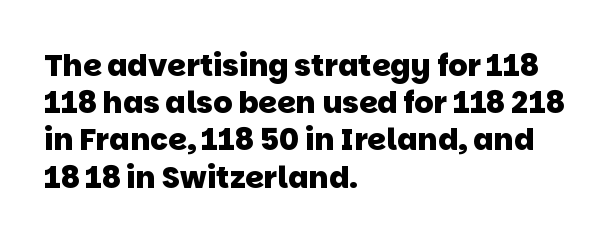
{"serif": "no", "bold": "yes", "weight": "heavy", "width": "normal", "stroke_contrast": "low", "x_height": "large", "monospaced": "no", "underline": "no", "align": "left", "line_spacing_ratio": 1.24, "letter_spacing": "normal", "letter_spacing_em": 0.0, "glyph_px": 30}
